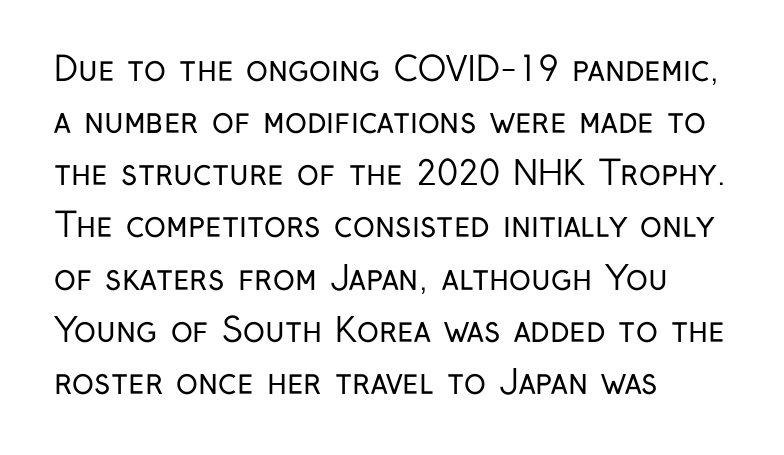
The image shows 33 px regular-weight, condensed sans-serif type, upright; set left-aligned, normal line spacing (1.58x), normal letter spacing, not underlined; low stroke contrast and a medium x-height.
